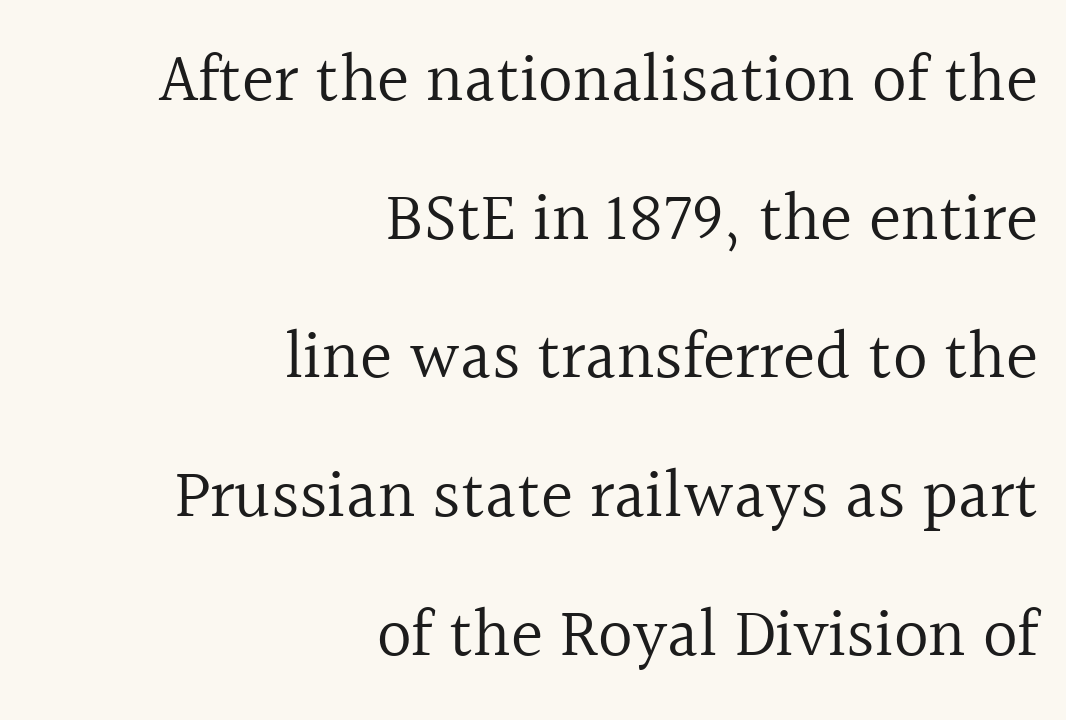
{"serif": "yes", "italic": "no", "bold": "no", "weight": "regular", "width": "normal", "x_height": "medium", "monospaced": "no", "underline": "no", "align": "right", "line_spacing": "loose", "line_spacing_ratio": 2.04, "letter_spacing": "normal", "letter_spacing_em": 0.0, "glyph_px": 68}
